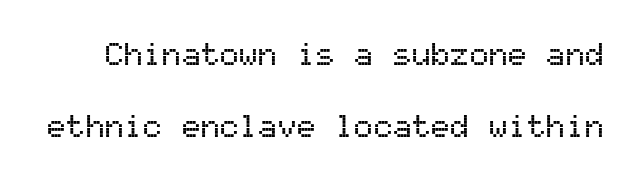
The image shows 32 px sans-serif type, upright, monospaced; set loose line spacing (2.24x), normal letter spacing, not underlined; medium stroke contrast and a medium x-height.
